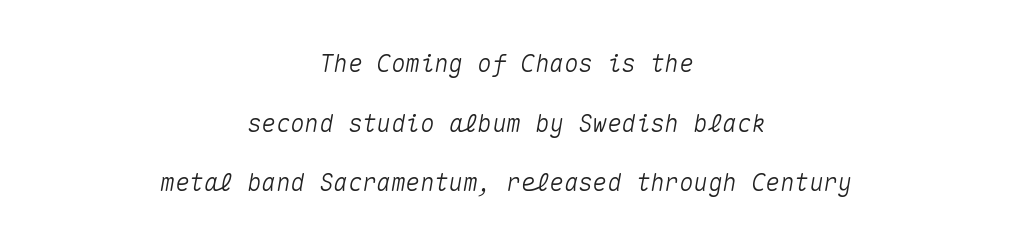
The image shows 24 px text type, italic (leaning right); set centered, loose line spacing (2.48x), normal letter spacing, not underlined.
